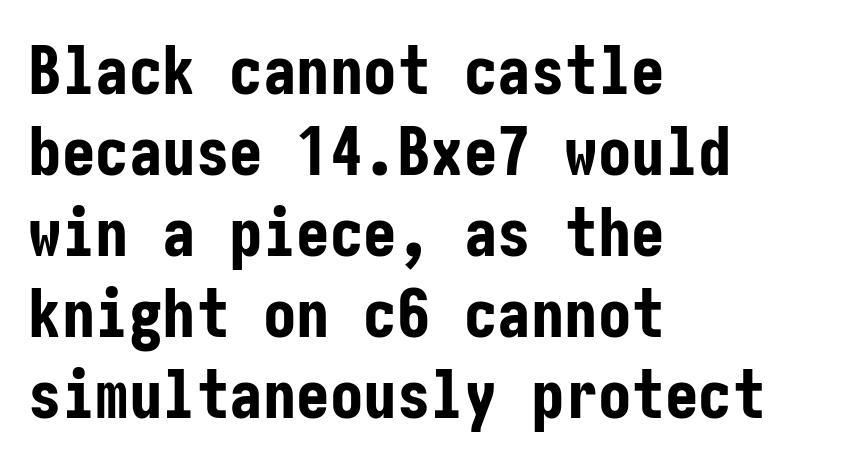
Q: Is the text bold? A: Yes.
Q: Is the text italic (slanted)? A: No, it is upright.
Q: Is the typeface a serif or a sans-serif typeface? A: Sans-serif.
Q: Is the text underlined? A: No.
Q: How is the paragraph aligned? A: Left-aligned.
Q: Is the spacing between letters normal or unusually wide? A: Normal.
Q: Width (condensed, normal, or wide)? A: Condensed.
Q: Stroke contrast? A: Low.
Q: x-height? A: Medium.
